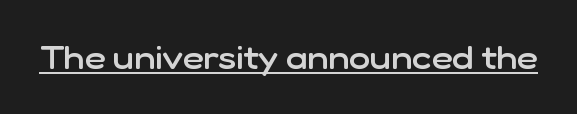
Q: Is the text bold? A: Semi-bold.
Q: Is the text italic (slanted)? A: No, it is upright.
Q: Is the typeface a serif or a sans-serif typeface? A: Sans-serif.
Q: Is the text underlined? A: Yes.
Q: Is the spacing between letters normal or unusually wide? A: Normal.
Q: Width (condensed, normal, or wide)? A: Normal.
Q: Stroke contrast? A: Low.
Q: x-height? A: Medium.
Q: Monospaced? A: No.
